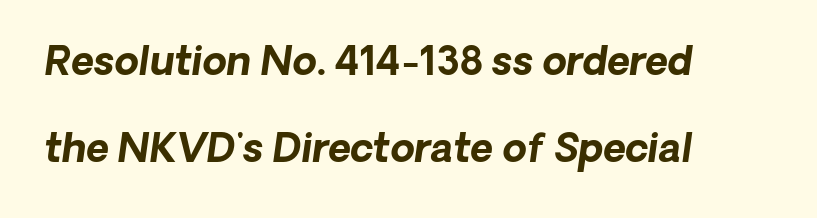
Q: Is the text bold? A: Yes.
Q: Is the text italic (slanted)? A: Yes, it leans right by about 8 degrees.
Q: Is the text underlined? A: No.
Q: How is the paragraph aligned? A: Left-aligned.
Q: Is the spacing between letters normal or unusually wide? A: Normal.
Q: Is the spacing between lines tight, normal or loose? A: Loose.
Q: Width (condensed, normal, or wide)? A: Normal.
Q: Stroke contrast? A: Low.
Q: x-height? A: Medium.
Q: Monospaced? A: No.
